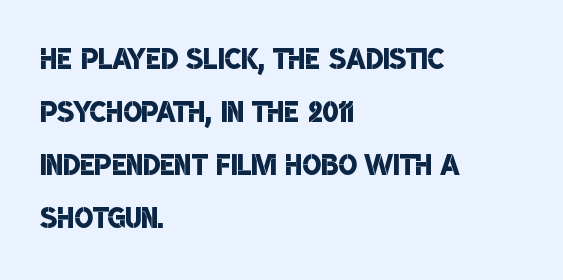
Q: Is the text bold? A: Semi-bold.
Q: Is the typeface a serif or a sans-serif typeface? A: Sans-serif.
Q: Is the text underlined? A: No.
Q: How is the paragraph aligned? A: Left-aligned.
Q: Is the spacing between letters normal or unusually wide? A: Normal.
Q: Is the spacing between lines tight, normal or loose? A: Normal.
Q: Width (condensed, normal, or wide)? A: Condensed.
Q: Stroke contrast? A: Low.
Q: x-height? A: Large.
Q: Monospaced? A: No.
